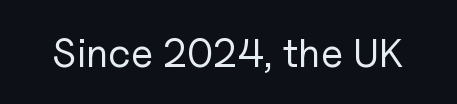
The strip under each line holds only bare page. Summary of weight: not heavy and not bold. Do the letters lean? They stand straight. A typesetter would call this zero additional tracking. Note: no serifs on the glyphs.
